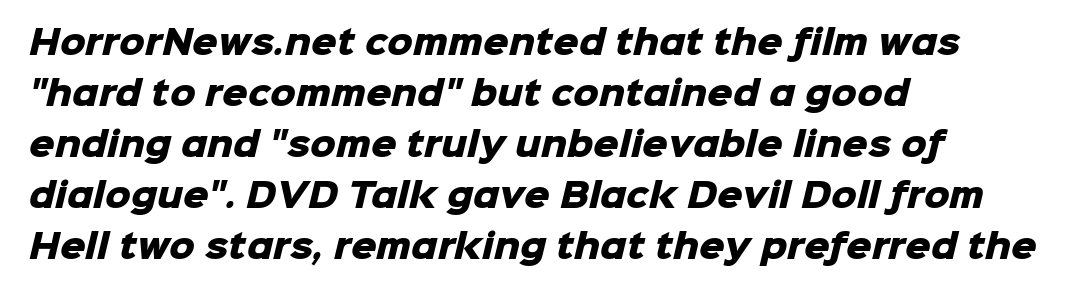
Q: Is the text bold? A: Yes.
Q: Is the typeface a serif or a sans-serif typeface? A: Sans-serif.
Q: Is the text underlined? A: No.
Q: How is the paragraph aligned? A: Left-aligned.
Q: Is the spacing between letters normal or unusually wide? A: Normal.
Q: Is the spacing between lines tight, normal or loose? A: Normal.
Q: Width (condensed, normal, or wide)? A: Normal.
Q: Stroke contrast? A: Low.
Q: x-height? A: Medium.
Q: Monospaced? A: No.
